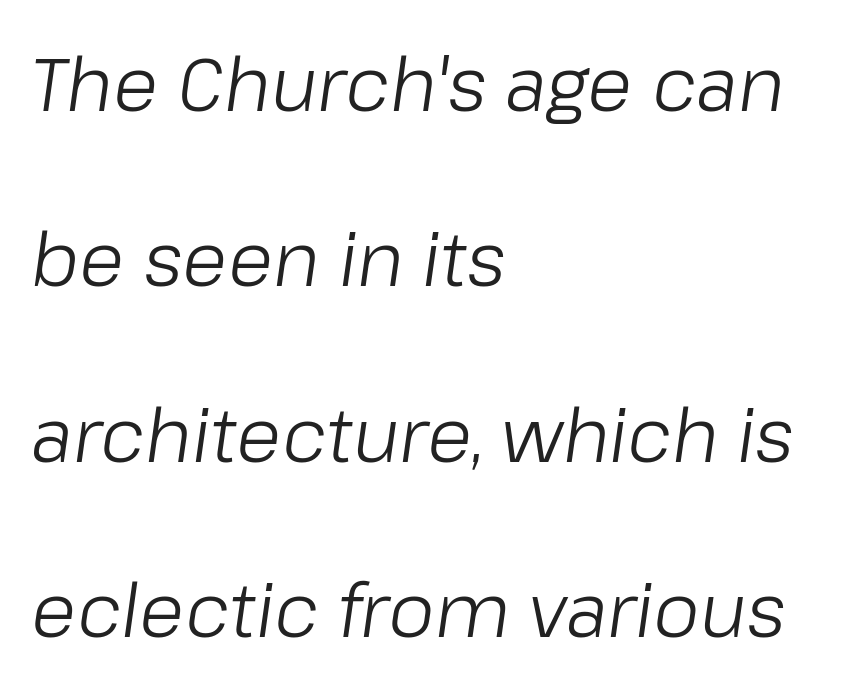
The image shows 74 px light type, italic (leaning right); set left-aligned, loose line spacing (2.37x), normal letter spacing, not underlined; low stroke contrast and a medium x-height.
